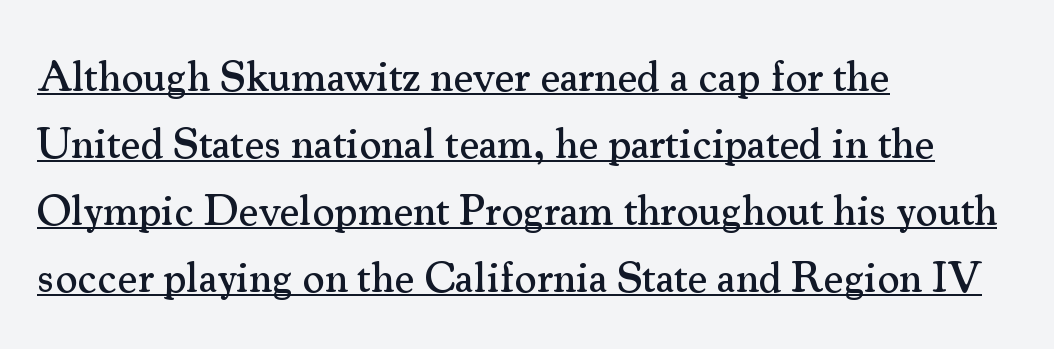
{"serif": "yes", "italic": "no", "width": "normal", "stroke_contrast": "medium", "x_height": "small", "monospaced": "no", "underline": "yes", "align": "left", "line_spacing": "normal", "line_spacing_ratio": 1.56, "letter_spacing": "normal", "letter_spacing_em": 0.0, "glyph_px": 43}
